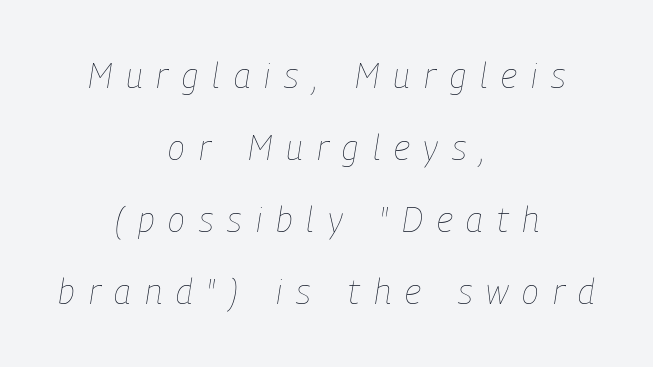
Is the type heavy? It reads as light-to-regular instead. An italicized treatment has been applied to the whole sample. Descender tails drop into unmarked territory. The passage shown is typed in a proportional face where columns would drift. Is the letter spacing exaggerated? Yes — the characters are pushed far apart.
